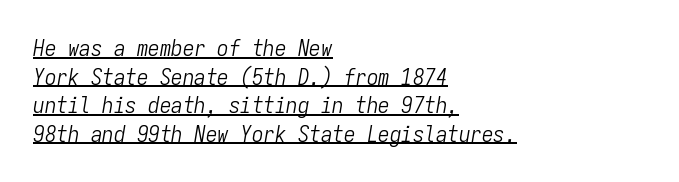
The image shows 23 px text type, italic (leaning right); set left-aligned, line spacing 1.24x, normal letter spacing, underlined.
